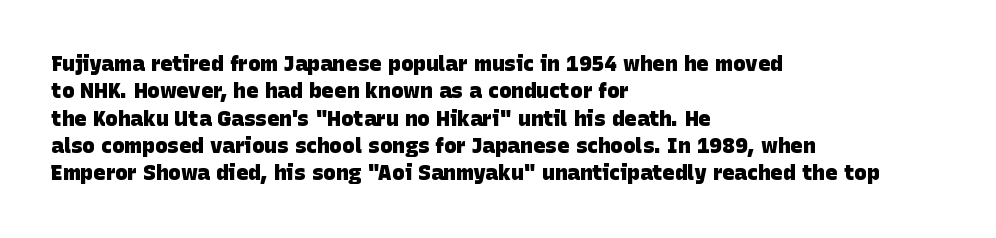
Q: Is the text bold? A: Yes.
Q: Is the text underlined? A: No.
Q: How is the paragraph aligned? A: Left-aligned.
Q: Is the spacing between letters normal or unusually wide? A: Normal.
Q: Is the spacing between lines tight, normal or loose? A: Normal.
